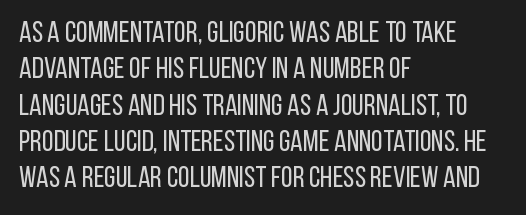
The image shows 30 px regular-weight, condensed sans-serif type, upright; set left-aligned, line spacing 1.21x, normal letter spacing, not underlined; low stroke contrast and a large x-height.
